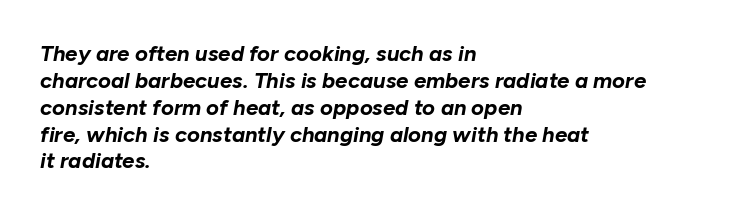
Each row of text sits above clean, open space. Is the letter spacing exaggerated? No — it looks like the ordinary default. Quick note: italic. Reading down the block, your eye returns to a fixed left position each line. Students, this is bold: see how much ink each stroke carries.
